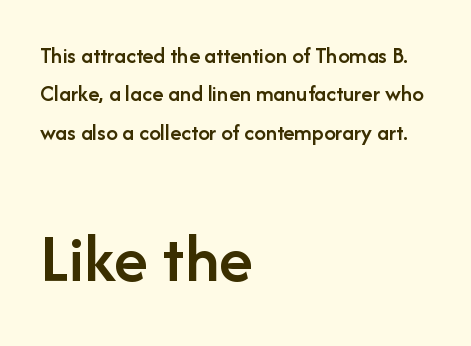
The image shows 70 px semibold sans-serif type, upright; set left-aligned, normal line spacing (1.67x), normal letter spacing, not underlined; the second (bottom) block is 3.04x larger; low stroke contrast and a medium x-height.
